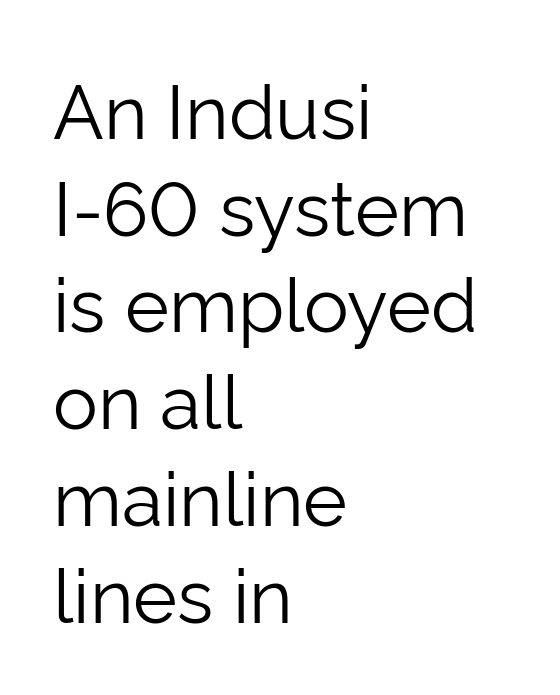
{"serif": "no", "italic": "no", "bold": "no", "weight": "light", "width": "normal", "stroke_contrast": "low", "x_height": "medium", "monospaced": "no", "underline": "no", "align": "left", "line_spacing": "normal", "line_spacing_ratio": 1.29, "letter_spacing": "normal", "letter_spacing_em": 0.0, "glyph_px": 75}
